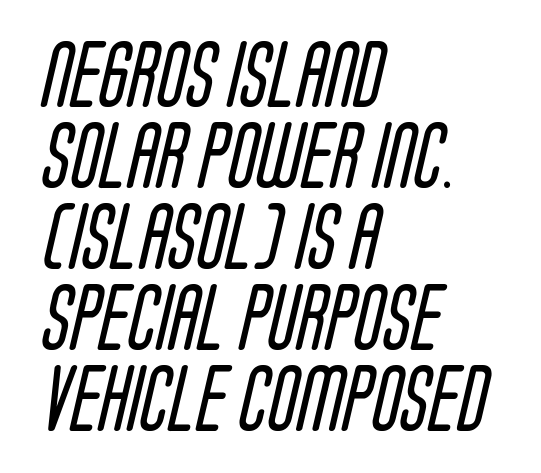
Q: Is the text bold? A: No.
Q: Is the typeface a serif or a sans-serif typeface? A: Sans-serif.
Q: Is the text underlined? A: No.
Q: How is the paragraph aligned? A: Left-aligned.
Q: Is the spacing between letters normal or unusually wide? A: Normal.
Q: Width (condensed, normal, or wide)? A: Condensed.
Q: Stroke contrast? A: Low.
Q: x-height? A: Large.
Q: Monospaced? A: No.
